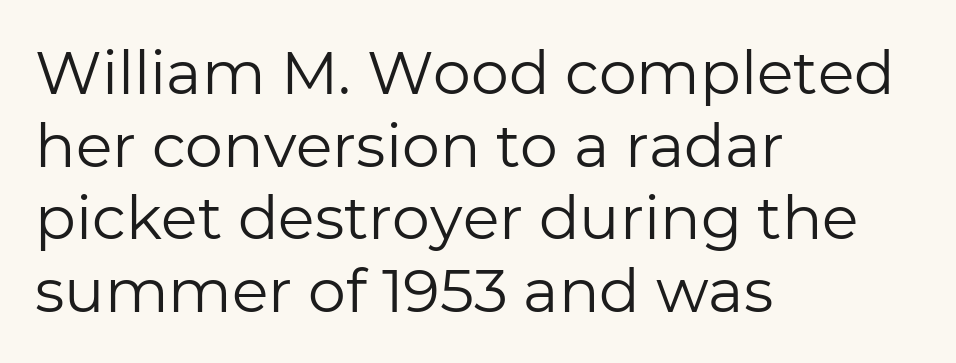
The image shows 60 px regular-weight sans-serif type, upright; set left-aligned, line spacing 1.21x, normal letter spacing, not underlined; low stroke contrast and a medium x-height.
